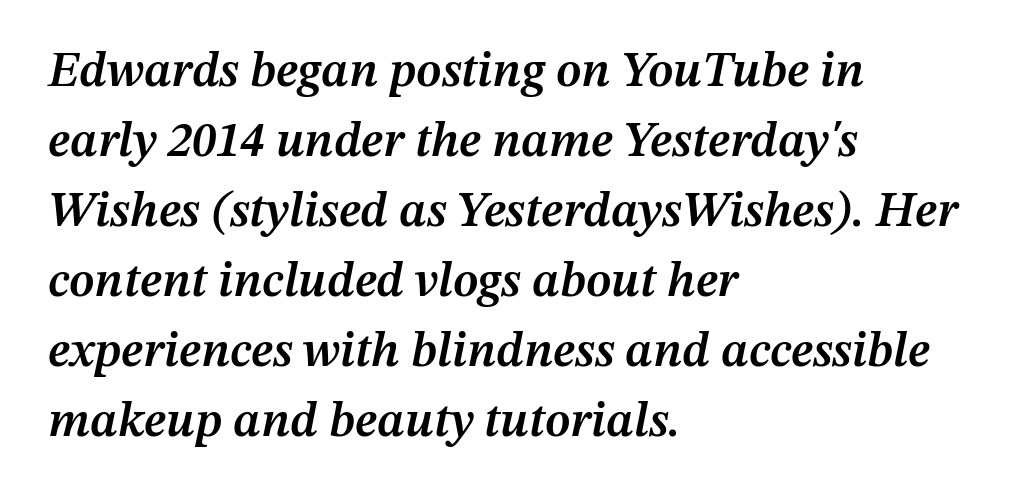
Typographic density is moderately raised because the face is semibold. A typesetter would call this proportional, since set widths differ per character. All the whitespace from short lines collects on the right. How would I describe the line gaps? Plain and ordinary.
